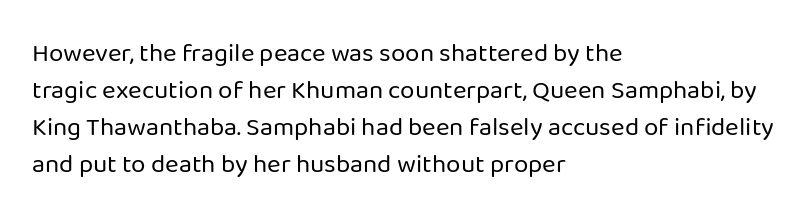
The image shows 26 px text type, upright; set left-aligned, normal line spacing (1.42x), normal letter spacing, not underlined.
